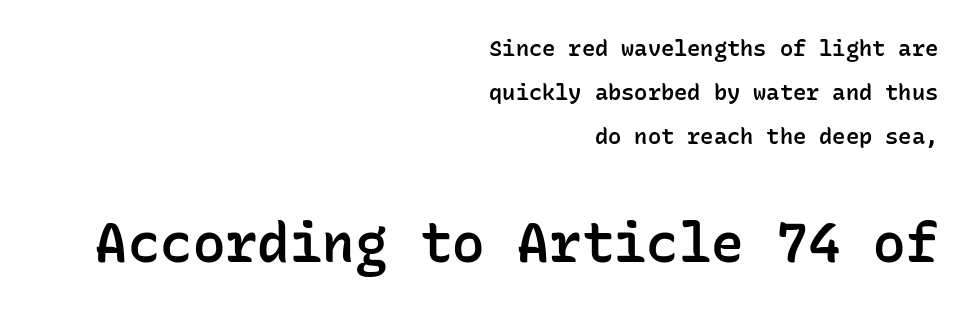
{"serif": "no", "italic": "no", "bold": "semi", "weight": "semibold", "width": "normal", "stroke_contrast": "low", "x_height": "medium", "monospaced": "yes", "underline": "no", "align": "right", "line_spacing": "loose", "line_spacing_ratio": 1.99, "letter_spacing": "normal", "letter_spacing_em": 0.0, "larger_block": "second", "size_ratio": 2.45, "glyph_px": 54}
